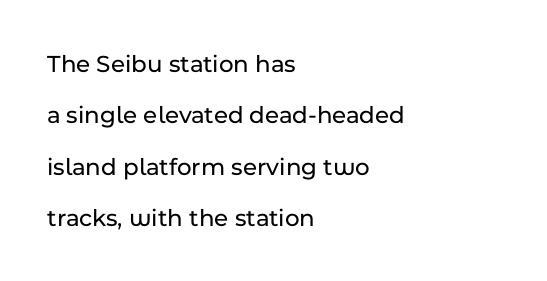
Q: Is the text italic (slanted)? A: No, it is upright.
Q: Is the text underlined? A: No.
Q: How is the paragraph aligned? A: Left-aligned.
Q: Is the spacing between letters normal or unusually wide? A: Normal.
Q: Is the spacing between lines tight, normal or loose? A: Loose.
